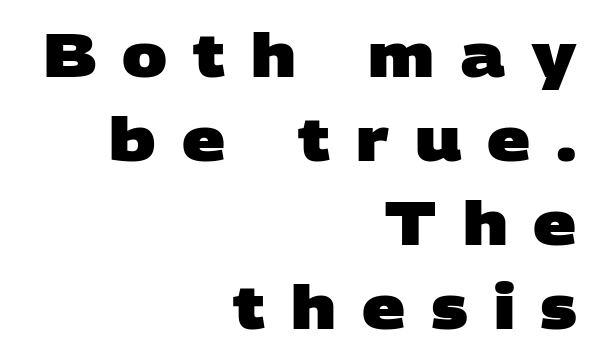
{"serif": "no", "bold": "yes", "weight": "heavy", "width": "wide", "stroke_contrast": "low", "x_height": "large", "monospaced": "no", "underline": "no", "align": "right", "line_spacing": "normal", "line_spacing_ratio": 1.4, "letter_spacing": "wide", "letter_spacing_em": 0.43, "glyph_px": 60}
